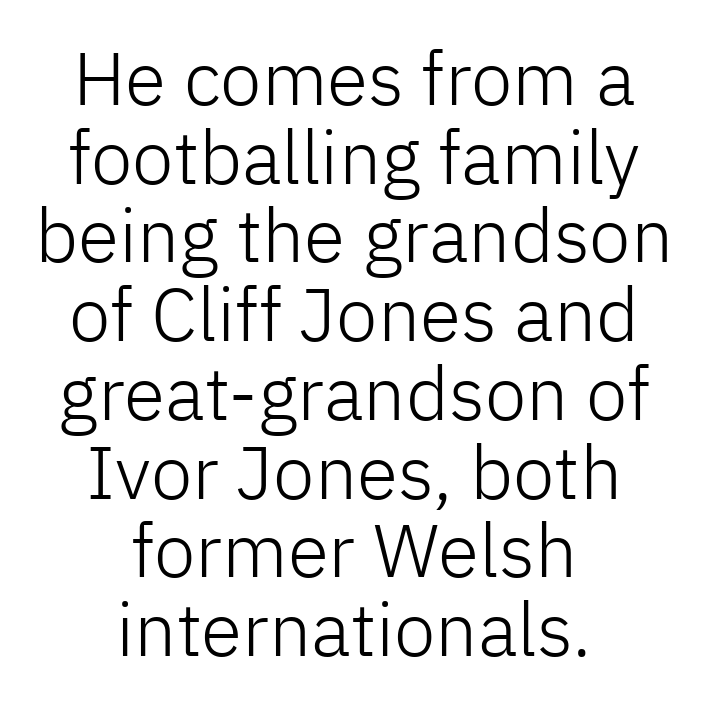
Q: Is the text bold? A: No.
Q: Is the text italic (slanted)? A: No, it is upright.
Q: Is the typeface a serif or a sans-serif typeface? A: Sans-serif.
Q: Is the text underlined? A: No.
Q: How is the paragraph aligned? A: Centered.
Q: Is the spacing between letters normal or unusually wide? A: Normal.
Q: Is the spacing between lines tight, normal or loose? A: Tight.
Q: Width (condensed, normal, or wide)? A: Normal.
Q: Stroke contrast? A: Low.
Q: x-height? A: Medium.
Q: Monospaced? A: No.
